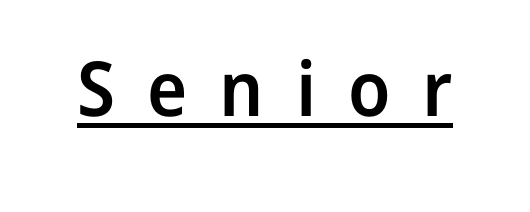
Style check: upright. The rendering uses natural spacing where letterforms have individual widths. A fair bit of extra ink — the face is semibold, not bold. In terms of letterspacing, this is a distinctly airy, spread setting.
